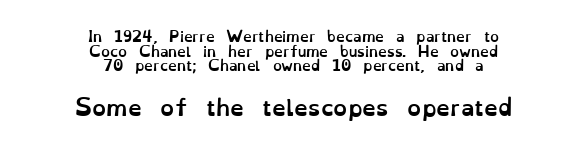
{"italic": "no", "bold": "yes", "underline": "no", "align": "center", "line_spacing": "tight", "line_spacing_ratio": 1.04, "letter_spacing": "normal", "letter_spacing_em": 0.0, "larger_block": "second", "size_ratio": 1.57, "glyph_px": 22}
